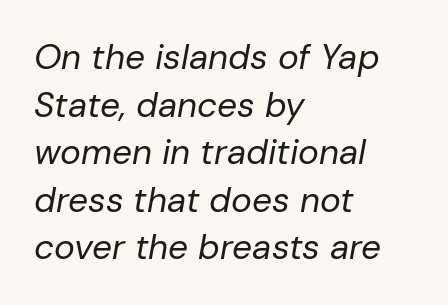
Q: Is the text bold? A: No.
Q: Is the text italic (slanted)? A: Yes, it leans right by about 10 degrees.
Q: Is the text underlined? A: No.
Q: How is the paragraph aligned? A: Left-aligned.
Q: Is the spacing between letters normal or unusually wide? A: Normal.
Q: Is the spacing between lines tight, normal or loose? A: Normal.
Q: Width (condensed, normal, or wide)? A: Normal.
Q: Stroke contrast? A: Low.
Q: x-height? A: Medium.
Q: Monospaced? A: No.
